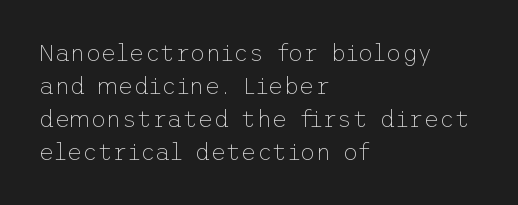
{"italic": "no", "bold": "no", "underline": "no", "align": "left", "line_spacing": "normal", "line_spacing_ratio": 1.37, "letter_spacing": "normal", "letter_spacing_em": 0.0, "glyph_px": 24}
